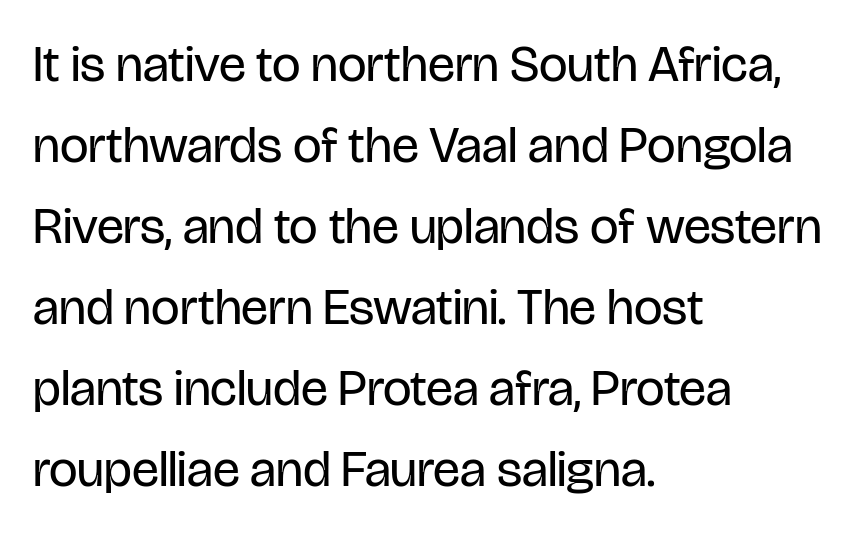
{"serif": "no", "italic": "no", "bold": "no", "weight": "regular", "width": "condensed", "stroke_contrast": "low", "x_height": "large", "monospaced": "no", "underline": "no", "align": "left", "line_spacing": "normal", "line_spacing_ratio": 1.59, "letter_spacing": "normal", "letter_spacing_em": 0.0, "glyph_px": 51}
